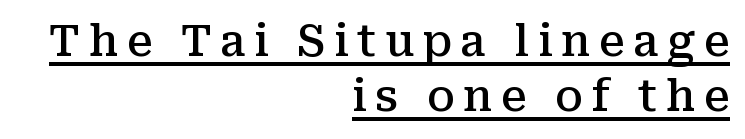
Q: Is the text bold? A: Semi-bold.
Q: Is the text italic (slanted)? A: No, it is upright.
Q: Is the typeface a serif or a sans-serif typeface? A: Serif.
Q: Is the text underlined? A: Yes.
Q: How is the paragraph aligned? A: Right-aligned.
Q: Is the spacing between letters normal or unusually wide? A: Unusually wide.
Q: Is the spacing between lines tight, normal or loose? A: Normal.
Q: Width (condensed, normal, or wide)? A: Normal.
Q: Stroke contrast? A: Medium.
Q: x-height? A: Medium.
Q: Monospaced? A: No.
